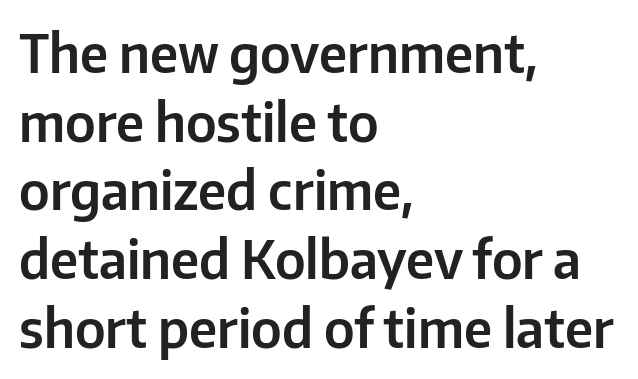
The image shows 52 px sans-serif type, upright; set left-aligned, normal line spacing (1.32x), normal letter spacing, not underlined; low stroke contrast and a medium x-height.
